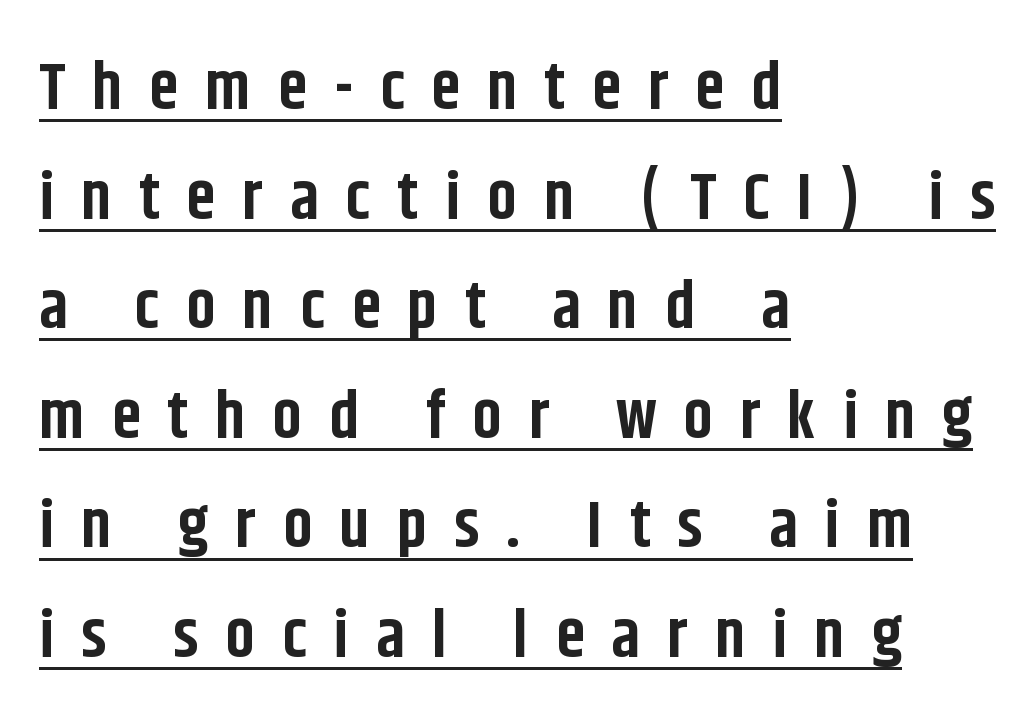
Q: Is the text bold? A: Yes.
Q: Is the text italic (slanted)? A: No, it is upright.
Q: Is the typeface a serif or a sans-serif typeface? A: Sans-serif.
Q: Is the text underlined? A: Yes.
Q: How is the paragraph aligned? A: Left-aligned.
Q: Is the spacing between letters normal or unusually wide? A: Unusually wide.
Q: Is the spacing between lines tight, normal or loose? A: Normal.
Q: Width (condensed, normal, or wide)? A: Condensed.
Q: Stroke contrast? A: Low.
Q: x-height? A: Large.
Q: Monospaced? A: No.
